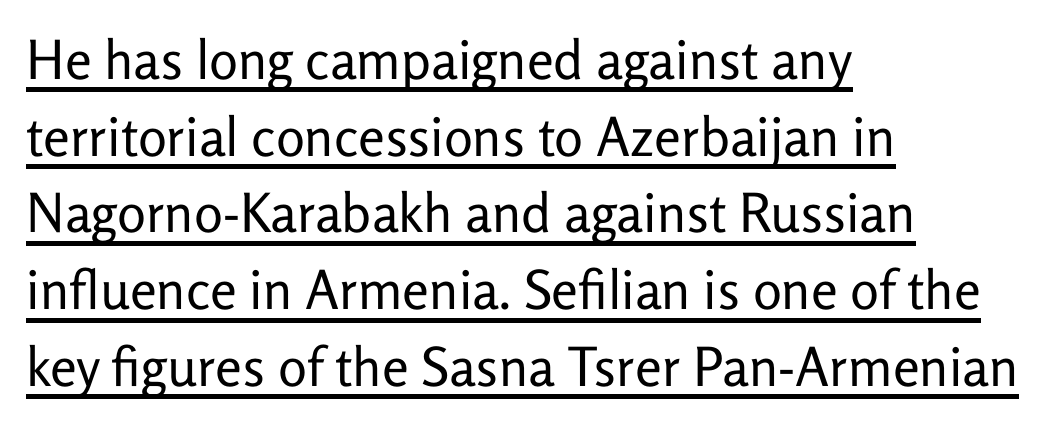
{"serif": "no", "italic": "no", "bold": "no", "weight": "regular", "width": "normal", "stroke_contrast": "low", "x_height": "medium", "monospaced": "no", "underline": "yes", "align": "left", "line_spacing": "normal", "line_spacing_ratio": 1.42, "letter_spacing": "normal", "letter_spacing_em": 0.0, "glyph_px": 54}
